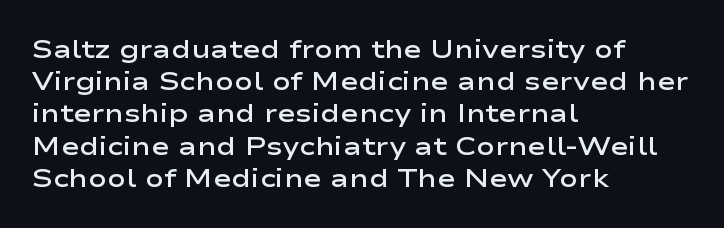
Q: Is the text bold? A: Semi-bold.
Q: Is the text italic (slanted)? A: No, it is upright.
Q: Is the text underlined? A: No.
Q: How is the paragraph aligned? A: Left-aligned.
Q: Is the spacing between letters normal or unusually wide? A: Normal.
Q: Is the spacing between lines tight, normal or loose? A: Normal.
